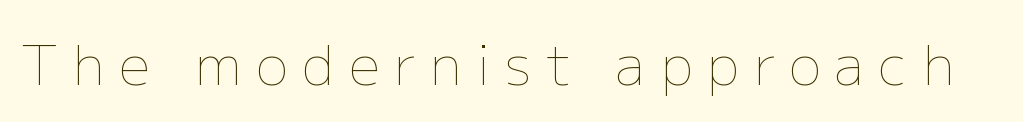
The image shows 55 px thin type, upright; set unusually wide letter spacing (+0.26 em), not underlined; low stroke contrast and a medium x-height.
